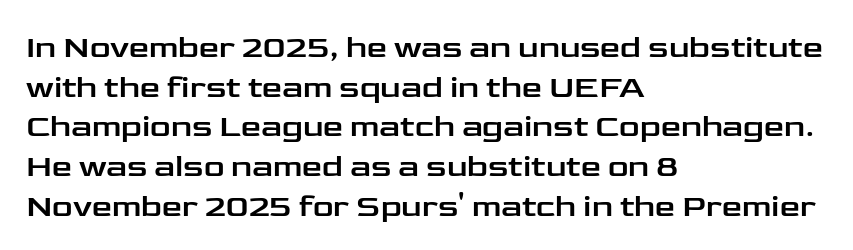
These lines are rendered in a variable-pitch font. The paragraph shown leans on its left margin. The gaps between neighbouring characters are ordinary and unremarkable. The glyphs are unaccompanied by any horizontal stroke below them. It's the straight-up-and-down kind of type.
